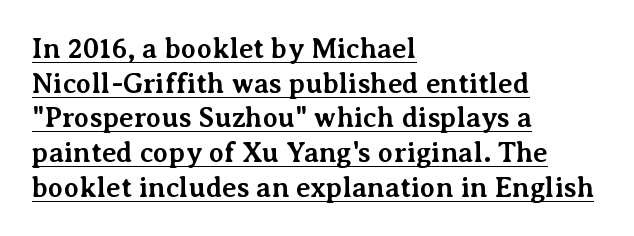
Q: Is the text bold? A: Yes.
Q: Is the text italic (slanted)? A: No, it is upright.
Q: Is the typeface a serif or a sans-serif typeface? A: Serif.
Q: Is the text underlined? A: Yes.
Q: How is the paragraph aligned? A: Left-aligned.
Q: Is the spacing between letters normal or unusually wide? A: Normal.
Q: Width (condensed, normal, or wide)? A: Normal.
Q: Stroke contrast? A: Medium.
Q: x-height? A: Medium.
Q: Monospaced? A: No.
